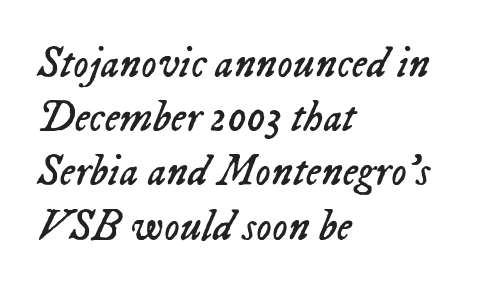
Q: Is the text bold? A: No.
Q: Is the text italic (slanted)? A: Yes, it leans right by about 23 degrees.
Q: Is the text underlined? A: No.
Q: How is the paragraph aligned? A: Left-aligned.
Q: Is the spacing between letters normal or unusually wide? A: Normal.
Q: Is the spacing between lines tight, normal or loose? A: Normal.
Q: Width (condensed, normal, or wide)? A: Normal.
Q: Stroke contrast? A: Low.
Q: x-height? A: Medium.
Q: Monospaced? A: No.
